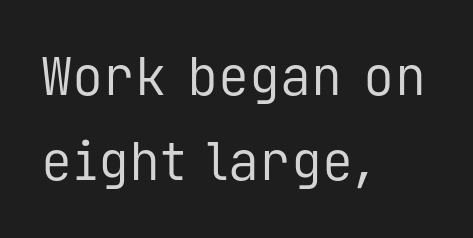
The image shows 52 px regular-weight sans-serif type, upright, monospaced; set left-aligned, normal line spacing (1.64x), normal letter spacing, not underlined; low stroke contrast and a medium x-height.
